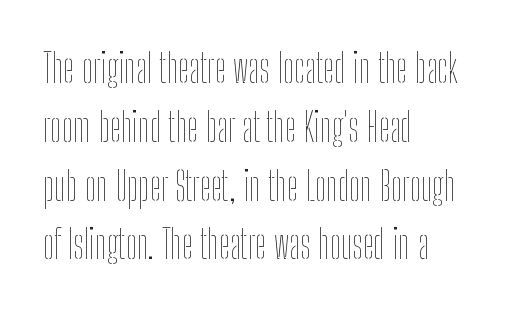
Q: Is the text bold? A: No.
Q: Is the text italic (slanted)? A: No, it is upright.
Q: Is the text underlined? A: No.
Q: How is the paragraph aligned? A: Left-aligned.
Q: Is the spacing between letters normal or unusually wide? A: Normal.
Q: Is the spacing between lines tight, normal or loose? A: Normal.
Q: Width (condensed, normal, or wide)? A: Condensed.
Q: Stroke contrast? A: Low.
Q: x-height? A: Medium.
Q: Monospaced? A: No.
